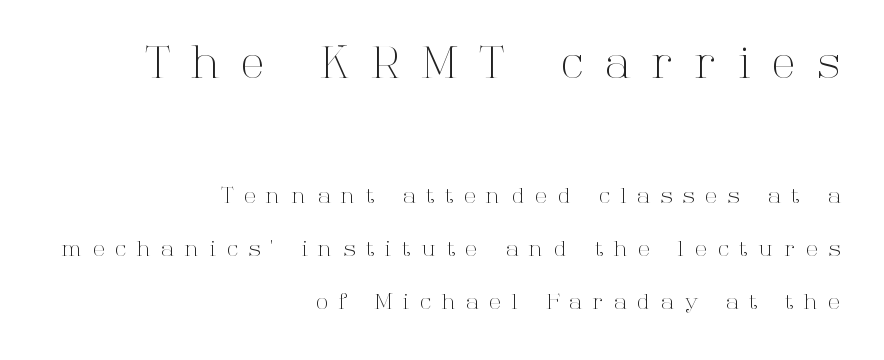
The image shows 44 px light serif type, upright; set right-aligned, loose line spacing (2.42x), unusually wide letter spacing (+0.5 em), not underlined; the first (top) block is 2.0x larger; high stroke contrast and a medium x-height.
